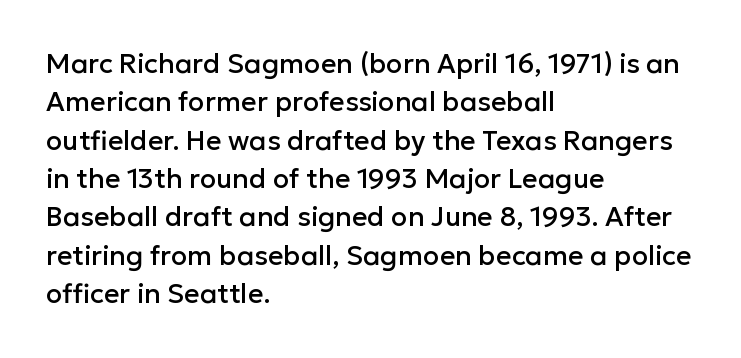
Q: Is the text italic (slanted)? A: No, it is upright.
Q: Is the text underlined? A: No.
Q: How is the paragraph aligned? A: Left-aligned.
Q: Is the spacing between letters normal or unusually wide? A: Normal.
Q: Is the spacing between lines tight, normal or loose? A: Normal.
